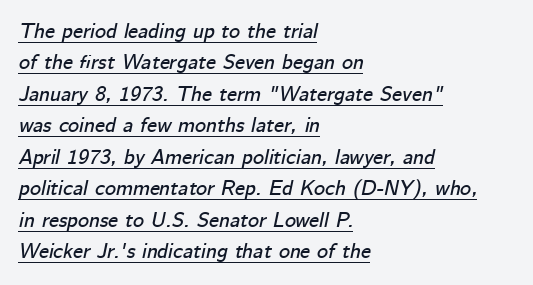
These lines sit exactly where default settings would place them. Caption: multi-line text, flush left, ragged right. When letters slant like this, we call the style italic. Does extra space separate the letters? No, they use regular spacing. Students, observe the line beneath the letters — that is underlining.
